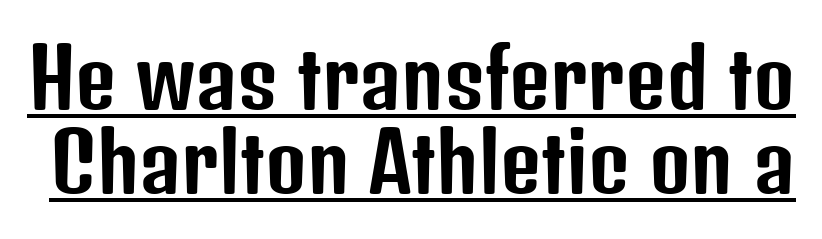
Q: Is the text italic (slanted)? A: No, it is upright.
Q: Is the typeface a serif or a sans-serif typeface? A: Sans-serif.
Q: Is the text underlined? A: Yes.
Q: Is the spacing between letters normal or unusually wide? A: Normal.
Q: Is the spacing between lines tight, normal or loose? A: Tight.
Q: Width (condensed, normal, or wide)? A: Condensed.
Q: Stroke contrast? A: Low.
Q: x-height? A: Medium.
Q: Monospaced? A: No.
